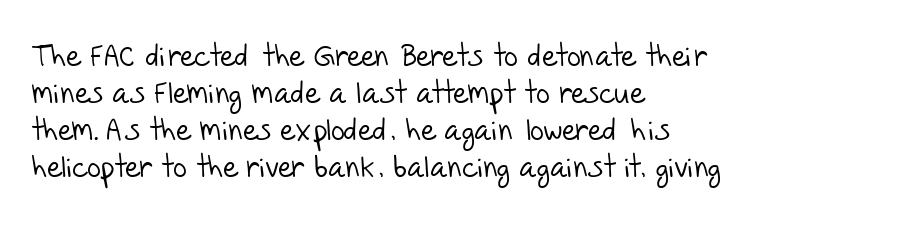
Q: Is the text bold? A: No.
Q: Is the typeface a serif or a sans-serif typeface? A: Sans-serif.
Q: Is the text underlined? A: No.
Q: How is the paragraph aligned? A: Left-aligned.
Q: Is the spacing between letters normal or unusually wide? A: Normal.
Q: Width (condensed, normal, or wide)? A: Normal.
Q: Stroke contrast? A: Low.
Q: x-height? A: Large.
Q: Monospaced? A: No.
